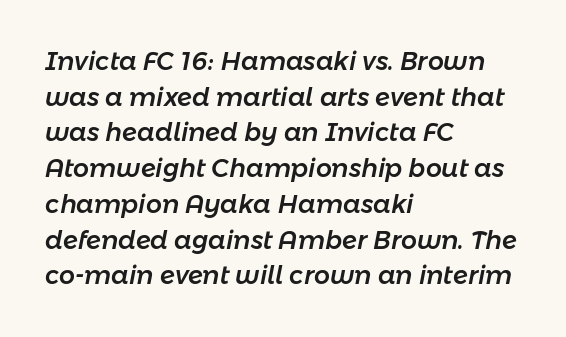
The text block is weighted toward the left margin, trailing off unevenly rightward. How would I describe the line gaps? Plain and ordinary. The tracking reads as untouched default to a designer's eye. Posture: slanted.
